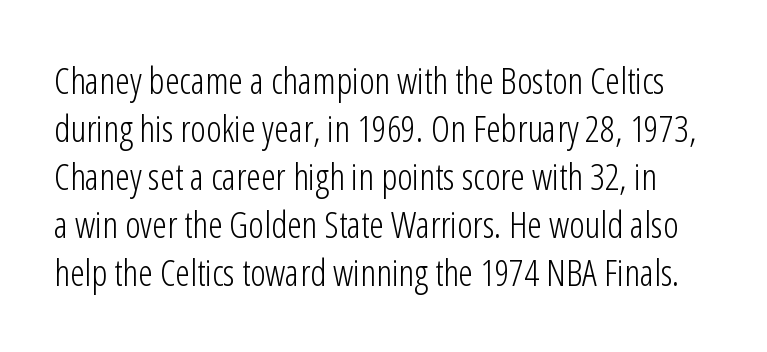
Q: Is the text bold? A: No.
Q: Is the text italic (slanted)? A: No, it is upright.
Q: Is the typeface a serif or a sans-serif typeface? A: Sans-serif.
Q: Is the text underlined? A: No.
Q: Is the spacing between letters normal or unusually wide? A: Normal.
Q: Is the spacing between lines tight, normal or loose? A: Normal.
Q: Width (condensed, normal, or wide)? A: Condensed.
Q: Stroke contrast? A: Low.
Q: x-height? A: Medium.
Q: Monospaced? A: No.
